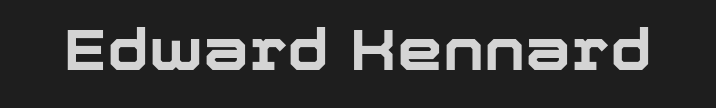
Q: Is the text bold? A: Yes.
Q: Is the text italic (slanted)? A: No, it is upright.
Q: Is the typeface a serif or a sans-serif typeface? A: Sans-serif.
Q: Is the text underlined? A: No.
Q: Is the spacing between letters normal or unusually wide? A: Normal.
Q: Width (condensed, normal, or wide)? A: Normal.
Q: Stroke contrast? A: Low.
Q: x-height? A: Medium.
Q: Monospaced? A: No.
